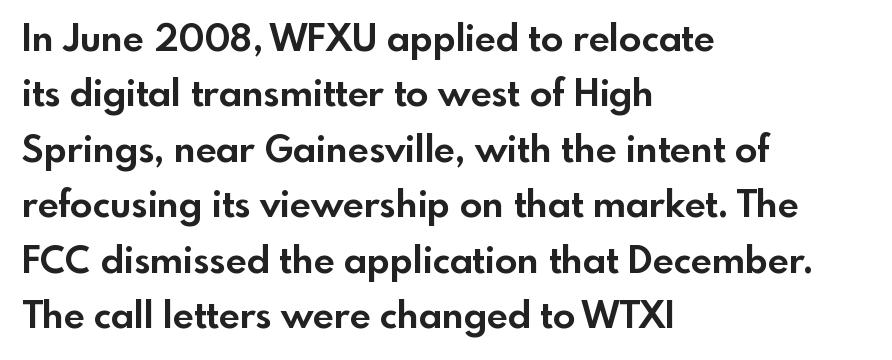
{"serif": "no", "italic": "no", "bold": "yes", "weight": "bold", "width": "normal", "x_height": "small", "monospaced": "no", "underline": "no", "align": "left", "line_spacing": "normal", "line_spacing_ratio": 1.5, "letter_spacing": "normal", "letter_spacing_em": 0.0, "glyph_px": 37}
